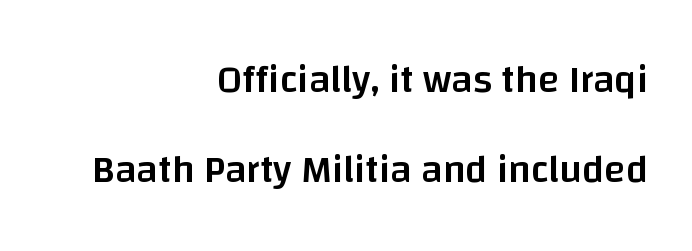
The image shows 39 px semibold sans-serif type, upright; set right-aligned, loose line spacing (2.32x), normal letter spacing, not underlined; low stroke contrast and a large x-height.
